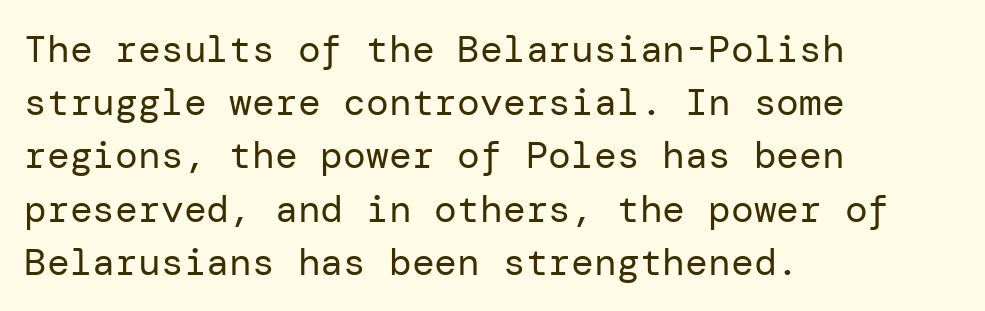
{"serif": "no", "italic": "no", "bold": "no", "weight": "regular", "width": "normal", "stroke_contrast": "low", "x_height": "medium", "underline": "no", "align": "left", "line_spacing": "normal", "line_spacing_ratio": 1.4, "letter_spacing": "normal", "letter_spacing_em": 0.0, "glyph_px": 38}
